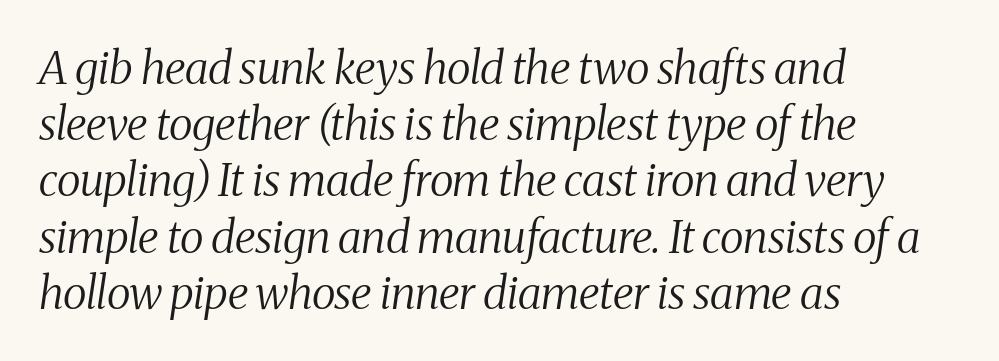
The face used here is rendered with its standard letterfit. Horizontal bands of white between lines are of average thickness. Looks like regular typesetting: each glyph gets only the width it needs. Is the block centered? No — it sits flush against the left margin. The passage shown is typeset with a serif family. Stem width sits at or under what a default text font uses.
